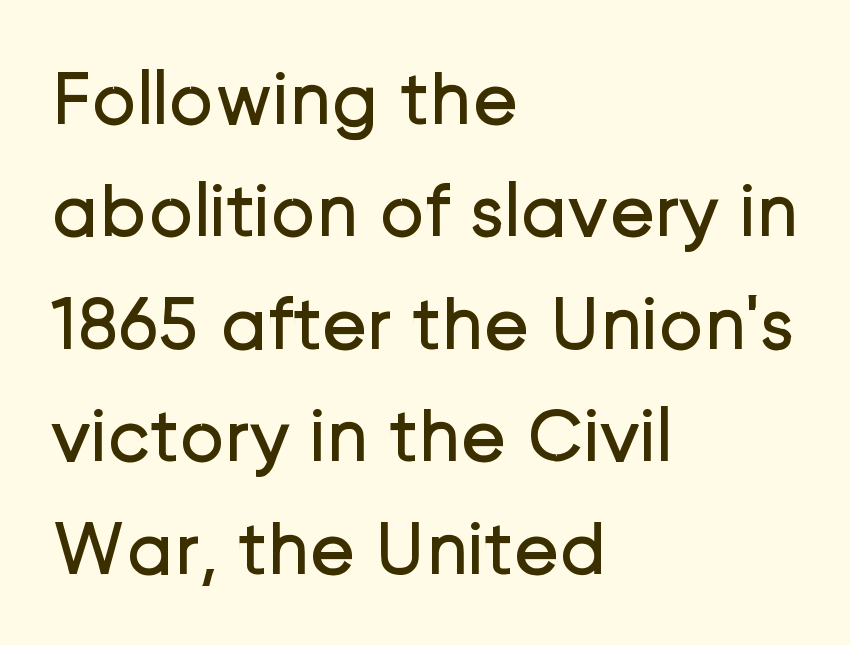
{"serif": "no", "italic": "no", "bold": "no", "weight": "regular", "width": "normal", "stroke_contrast": "low", "x_height": "medium", "monospaced": "no", "underline": "no", "align": "left", "line_spacing": "normal", "line_spacing_ratio": 1.48, "letter_spacing": "normal", "letter_spacing_em": 0.0, "glyph_px": 76}
